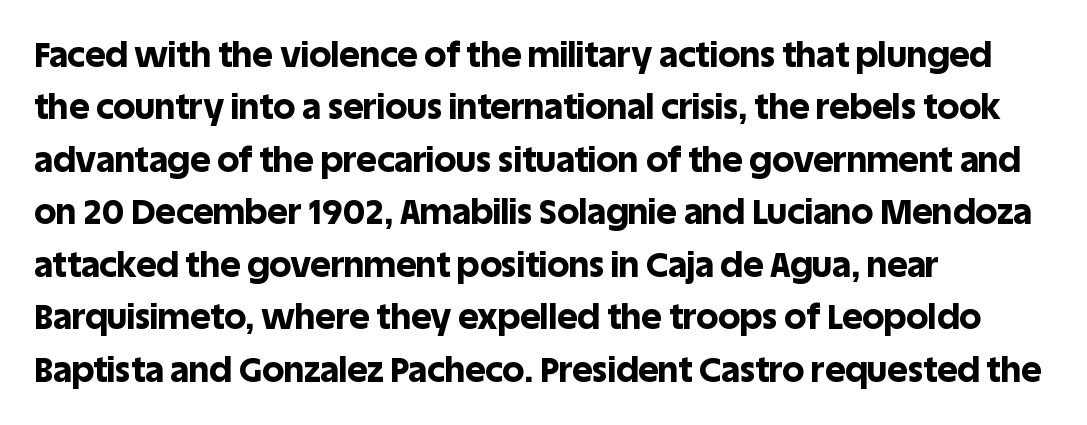
Q: Is the text bold? A: Yes.
Q: Is the text italic (slanted)? A: No, it is upright.
Q: Is the typeface a serif or a sans-serif typeface? A: Sans-serif.
Q: Is the text underlined? A: No.
Q: How is the paragraph aligned? A: Left-aligned.
Q: Is the spacing between letters normal or unusually wide? A: Normal.
Q: Is the spacing between lines tight, normal or loose? A: Normal.
Q: Width (condensed, normal, or wide)? A: Normal.
Q: x-height? A: Large.
Q: Monospaced? A: No.
